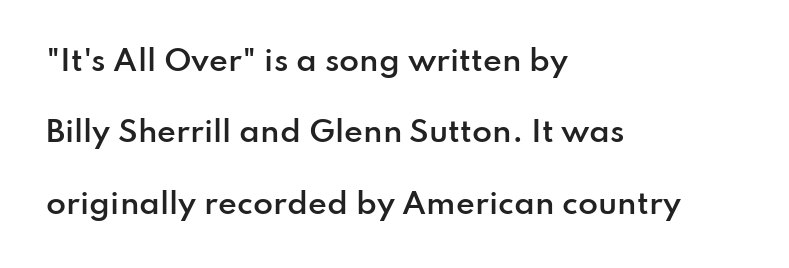
Q: Is the text bold? A: Semi-bold.
Q: Is the text italic (slanted)? A: No, it is upright.
Q: Is the typeface a serif or a sans-serif typeface? A: Sans-serif.
Q: Is the text underlined? A: No.
Q: How is the paragraph aligned? A: Left-aligned.
Q: Is the spacing between letters normal or unusually wide? A: Normal.
Q: Is the spacing between lines tight, normal or loose? A: Loose.
Q: Width (condensed, normal, or wide)? A: Normal.
Q: Stroke contrast? A: Low.
Q: x-height? A: Small.
Q: Monospaced? A: No.
